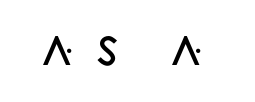
{"serif": "no", "italic": "no", "bold": "semi", "weight": "semibold", "width": "normal", "stroke_contrast": "low", "x_height": "large", "monospaced": "no", "underline": "no", "letter_spacing": "wide", "letter_spacing_em": 0.34, "glyph_px": 36}
